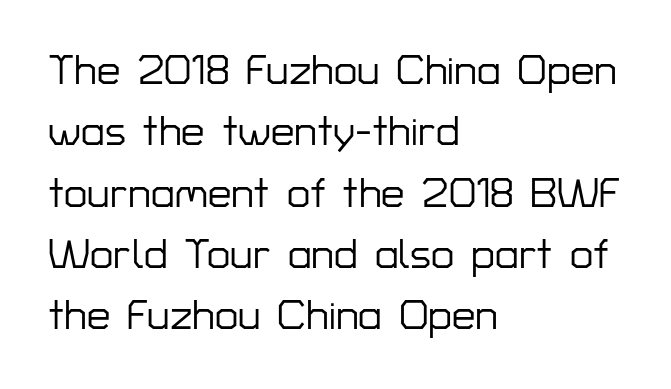
The image shows 42 px sans-serif type, upright; set left-aligned, normal line spacing (1.46x), normal letter spacing, not underlined; low stroke contrast and a medium x-height.
